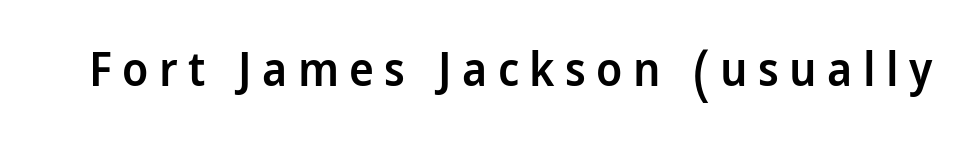
Is this a fixed-width face? No — the glyphs have proportional, varying widths. Strokes here are thickened, but only to semibold level. Inter-character spacing is expanded well beyond the font's built-in metrics. The baseline area is clear. The axis of the letterforms is exactly vertical.
